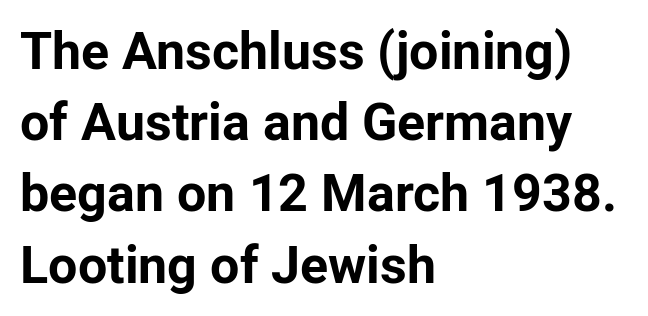
The lettering holds an erect, upright posture throughout. No extra tracking has been applied to these lines. Look at the bottom of the vertical strokes: they stop flat, with no serifs. Lines of text with bare space underneath. Where is the straight margin? On the left. Its strokes are broad and dark, the hallmark of bold type.
